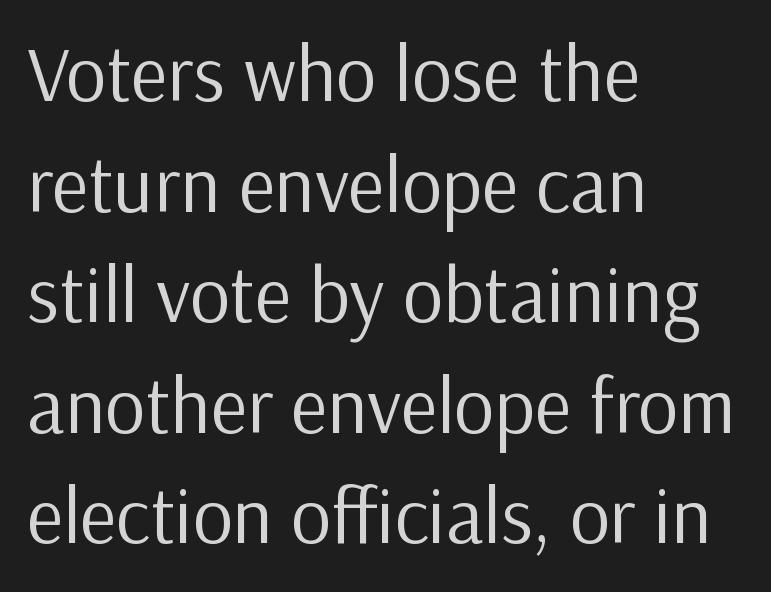
Here the designer chose a conventional face with non-uniform glyph widths. Glance below the letters and you will spot only blank space. When letters stand straight like this, we call the style roman or upright. Every row of glyphs begins at an identical x-position on the left.
